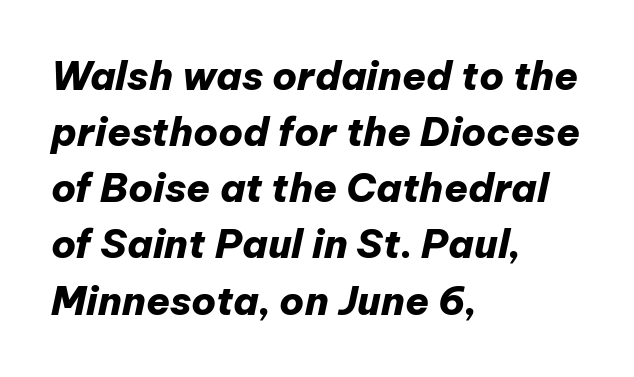
{"italic": "yes", "lean": "right", "slant_degrees": 12, "bold": "yes", "weight": "heavy", "width": "normal", "stroke_contrast": "low", "x_height": "medium", "monospaced": "no", "underline": "no", "align": "left", "line_spacing": "normal", "line_spacing_ratio": 1.44, "letter_spacing": "normal", "letter_spacing_em": 0.0, "glyph_px": 39}
